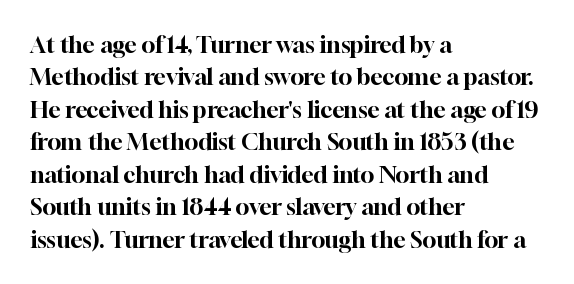
The image shows 23 px text type, upright; set left-aligned, normal line spacing (1.41x), normal letter spacing, not underlined.
